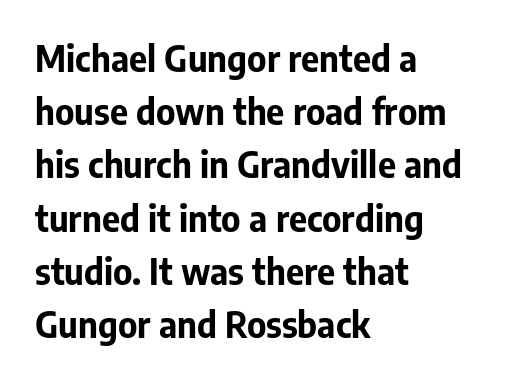
The image shows 35 px bold sans-serif type, upright; set left-aligned, normal line spacing (1.52x), normal letter spacing, not underlined; low stroke contrast and a medium x-height.
